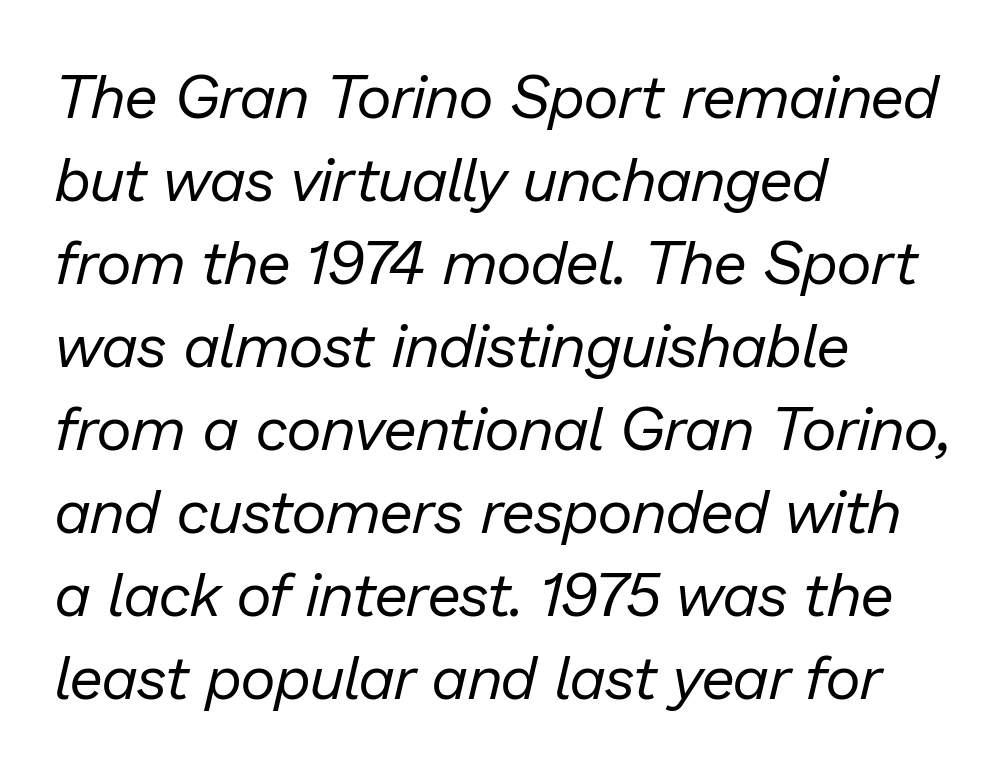
The image shows 61 px regular-weight type, italic (leaning right); set left-aligned, normal line spacing (1.36x), normal letter spacing, not underlined; low stroke contrast and a medium x-height.
